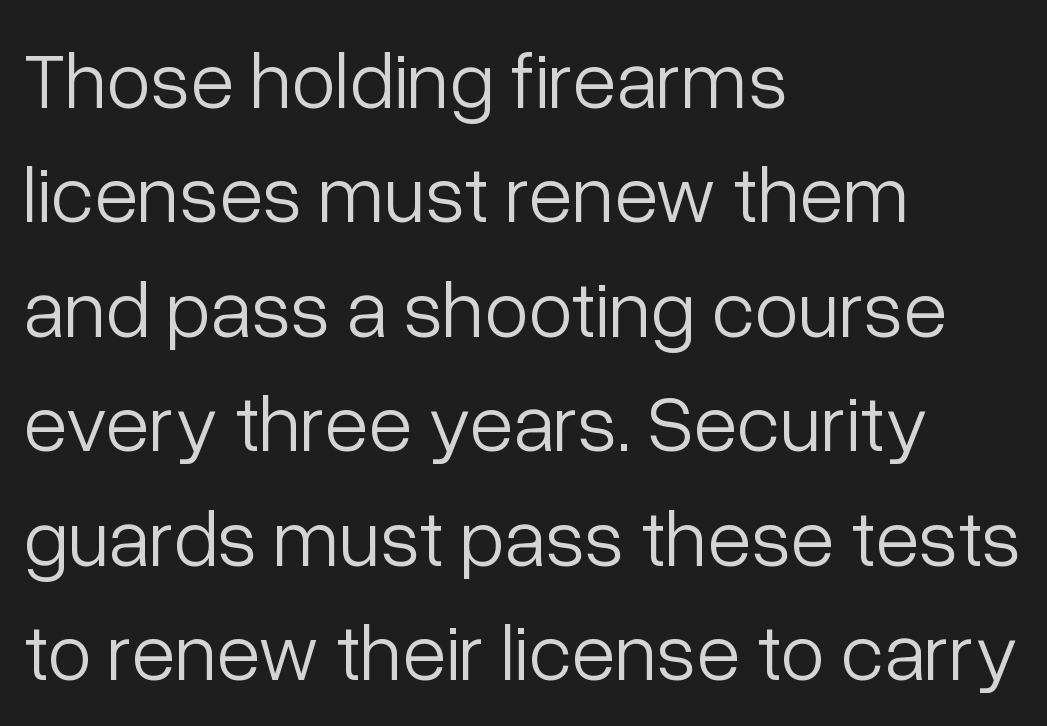
Any mark beneath the type? The region is blank. Vertical strokes here are truly vertical. Where is the straight margin? On the left. Typographically, this falls in the sans-serif category. The face used here is proportionally spaced, like ordinary book or web type. Does extra space separate the letters? No, they use regular spacing.
